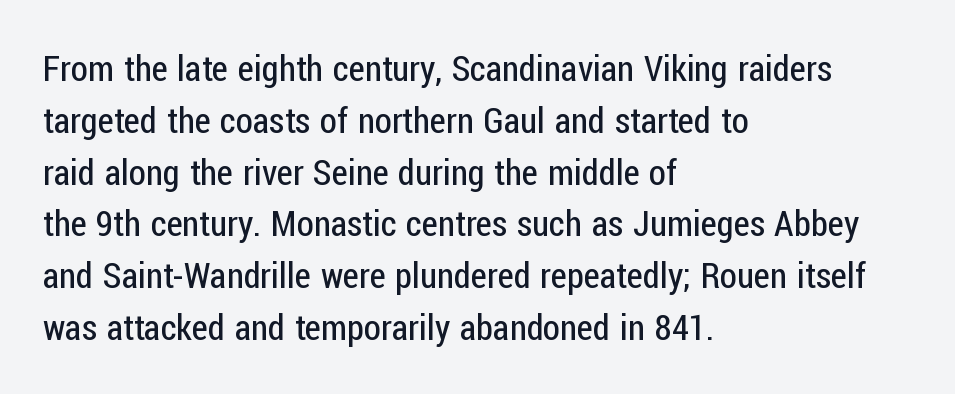
The image shows 35 px regular-weight, condensed sans-serif type, upright; set left-aligned, normal line spacing (1.48x), normal letter spacing, not underlined; low stroke contrast and a medium x-height.
